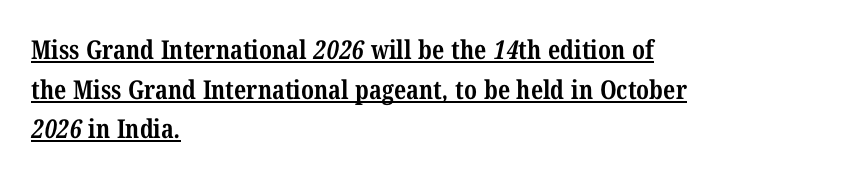
Q: Is the text bold? A: Yes.
Q: Is the text underlined? A: Yes.
Q: How is the paragraph aligned? A: Left-aligned.
Q: Is the spacing between letters normal or unusually wide? A: Normal.
Q: Is the spacing between lines tight, normal or loose? A: Normal.
